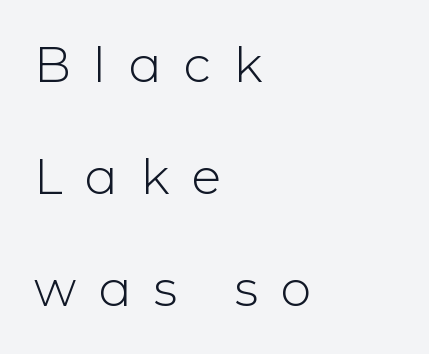
The image shows 49 px light sans-serif type, upright; set left-aligned, loose line spacing (2.29x), unusually wide letter spacing (+0.46 em), not underlined; low stroke contrast and a medium x-height.
